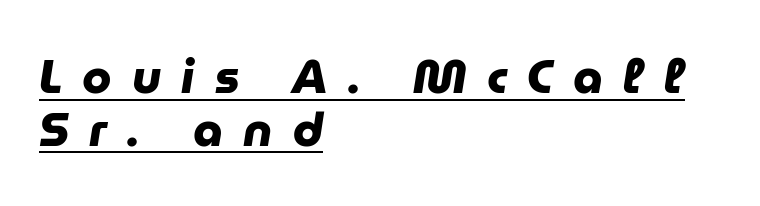
The image shows 47 px heavy sans-serif type; set left-aligned, tight line spacing (1.12x), unusually wide letter spacing (+0.43 em), underlined; low stroke contrast and a medium x-height.
